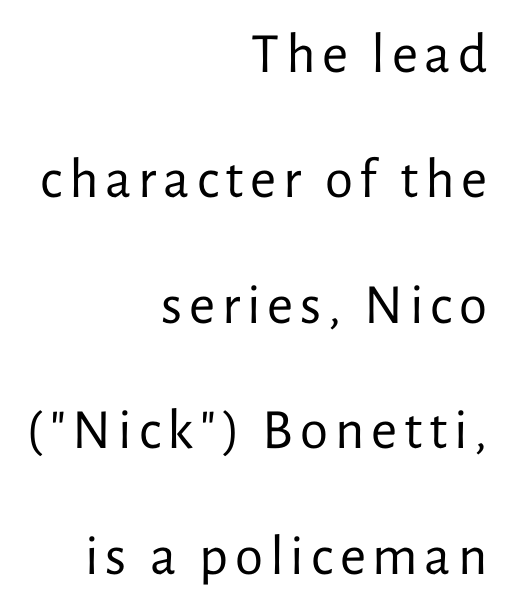
The rendering uses a large line-height, opening up the rows. Lines of text with bare space underneath. Think of a printed novel: that variable character pitch is what you see here. In terms of posture, this sample is upright. Stroke terminals: plain, sans-serif.
